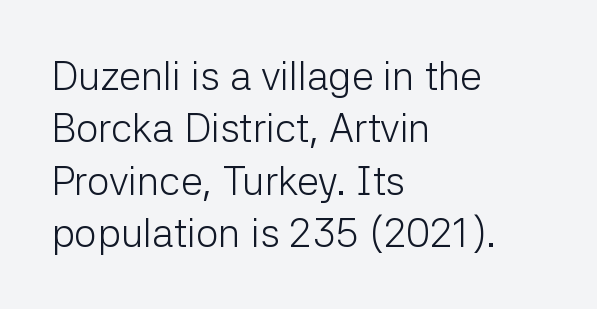
{"serif": "no", "italic": "no", "bold": "no", "weight": "light", "width": "normal", "stroke_contrast": "low", "x_height": "medium", "monospaced": "no", "underline": "no", "align": "left", "line_spacing": "normal", "line_spacing_ratio": 1.31, "letter_spacing": "normal", "letter_spacing_em": 0.0, "glyph_px": 40}
